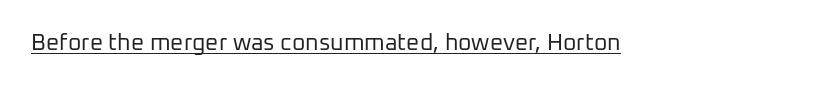
Q: Is the text bold? A: No.
Q: Is the text italic (slanted)? A: No, it is upright.
Q: Is the text underlined? A: Yes.
Q: Is the spacing between letters normal or unusually wide? A: Normal.
